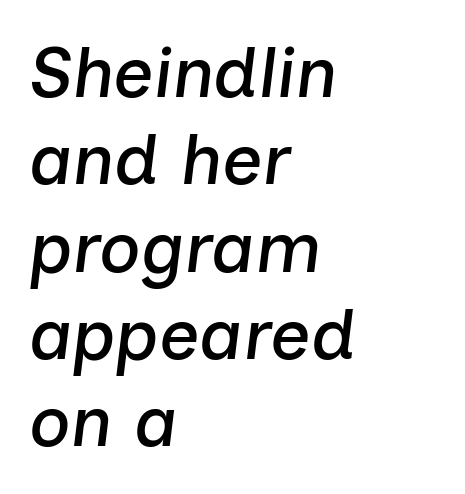
Q: Is the text italic (slanted)? A: Yes, it leans right by about 7 degrees.
Q: Is the text underlined? A: No.
Q: How is the paragraph aligned? A: Left-aligned.
Q: Is the spacing between letters normal or unusually wide? A: Normal.
Q: Width (condensed, normal, or wide)? A: Normal.
Q: Stroke contrast? A: Low.
Q: x-height? A: Medium.
Q: Monospaced? A: No.
